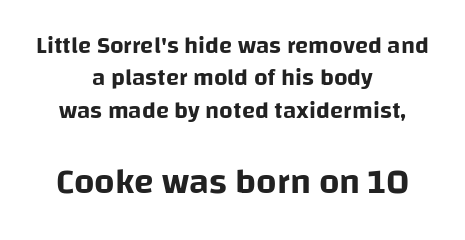
The image shows 36 px sans-serif type, upright; set centered, normal line spacing (1.35x), normal letter spacing, not underlined; the second (bottom) block is 1.5x larger; low stroke contrast and a large x-height.
